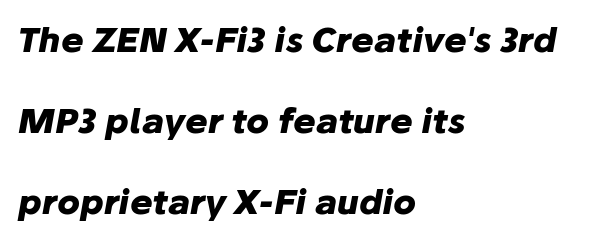
The typography opts for an oblique posture over an upright one. In terms of leading, this rendering errs on the spacious side. The face used here has the dense, thick strokes of a bold. The horizontal fit of the characters is conventional and even.
